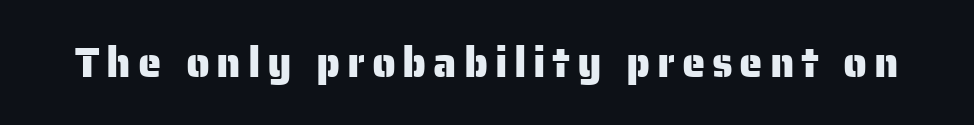
{"serif": "no", "italic": "no", "width": "normal", "stroke_contrast": "low", "x_height": "medium", "monospaced": "no", "underline": "no", "glyph_px": 42}
